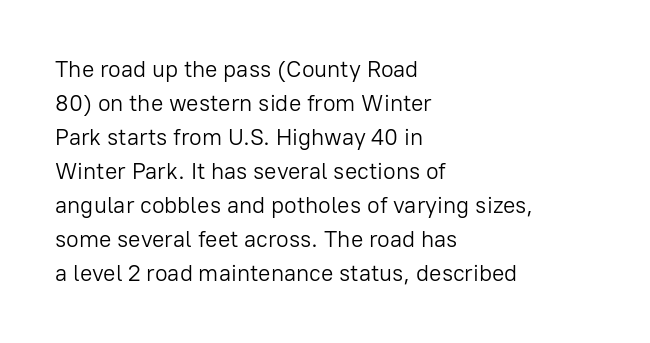
{"italic": "no", "bold": "no", "underline": "no", "align": "left", "line_spacing": "normal", "line_spacing_ratio": 1.48, "letter_spacing": "normal", "letter_spacing_em": 0.0, "glyph_px": 23}
